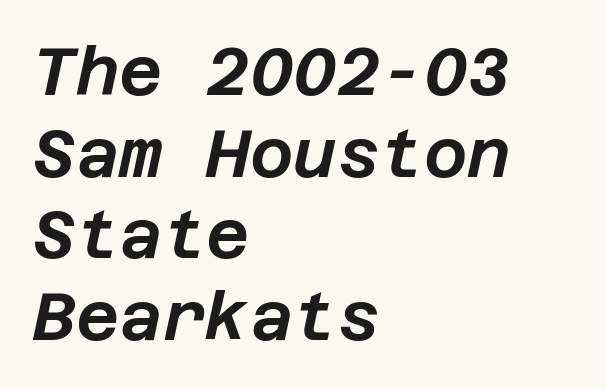
The image shows 67 px text type, italic (leaning right); set left-aligned, line spacing 1.22x, normal letter spacing, not underlined; low stroke contrast and a large x-height.
